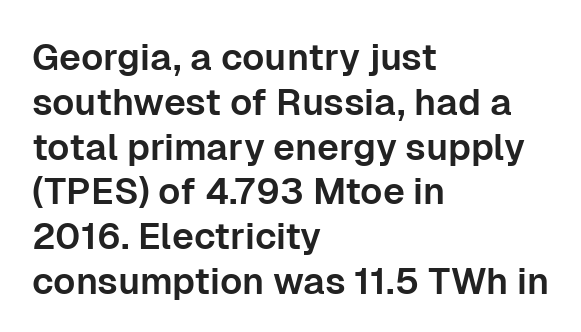
{"serif": "no", "italic": "no", "width": "normal", "stroke_contrast": "low", "x_height": "medium", "monospaced": "no", "underline": "no", "align": "left", "line_spacing_ratio": 1.21, "letter_spacing": "normal", "letter_spacing_em": 0.0, "glyph_px": 37}
